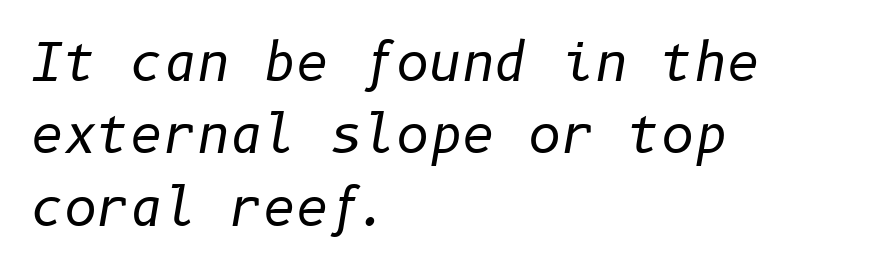
Decoration check: the copy has no underline. The line texture is even and compact thanks to regular tracking. Letters have the restrained weight of plain body copy at most. Characters are canted at an angle relative to the baseline's perpendicular. The block of text has a typical density, with ordinary space between rows.
